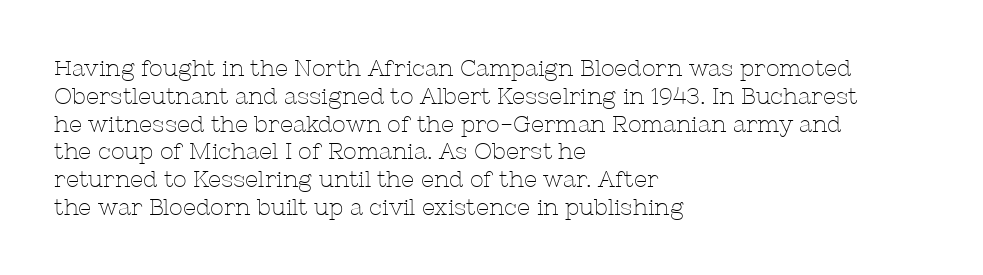
Italic: no, the glyphs are upright roman. Typeset ragged right — the left edge is the straight one. The gaps between neighbouring characters are ordinary and unremarkable. No letter is thick-stroked: the sample isn't bold. Lines of text with bare space underneath.
